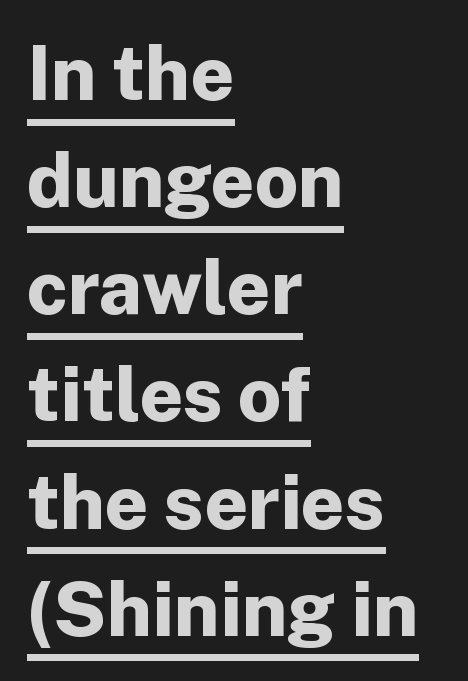
{"serif": "no", "italic": "no", "bold": "yes", "weight": "bold", "width": "normal", "stroke_contrast": "low", "x_height": "medium", "monospaced": "no", "underline": "yes", "align": "left", "line_spacing": "normal", "line_spacing_ratio": 1.41, "letter_spacing": "normal", "letter_spacing_em": 0.0, "glyph_px": 76}
